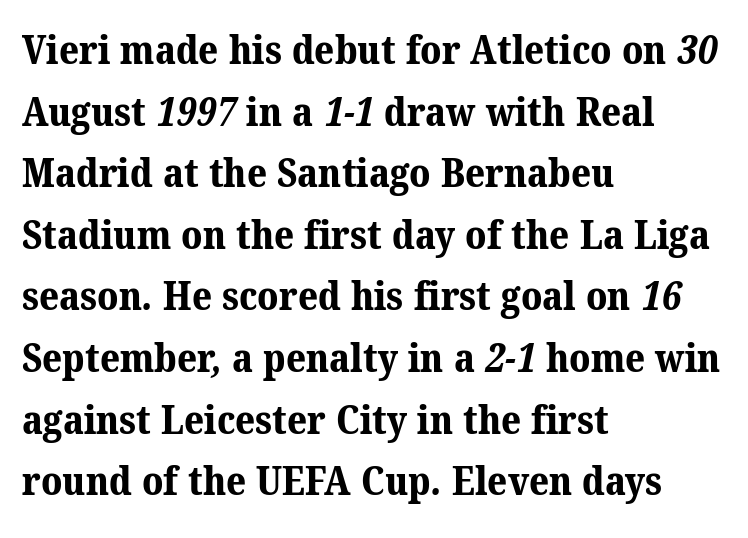
Q: Is the text bold? A: Yes.
Q: Is the typeface a serif or a sans-serif typeface? A: Serif.
Q: Is the text underlined? A: No.
Q: How is the paragraph aligned? A: Left-aligned.
Q: Is the spacing between letters normal or unusually wide? A: Normal.
Q: Is the spacing between lines tight, normal or loose? A: Normal.
Q: Width (condensed, normal, or wide)? A: Normal.
Q: Stroke contrast? A: Medium.
Q: x-height? A: Medium.
Q: Monospaced? A: No.
